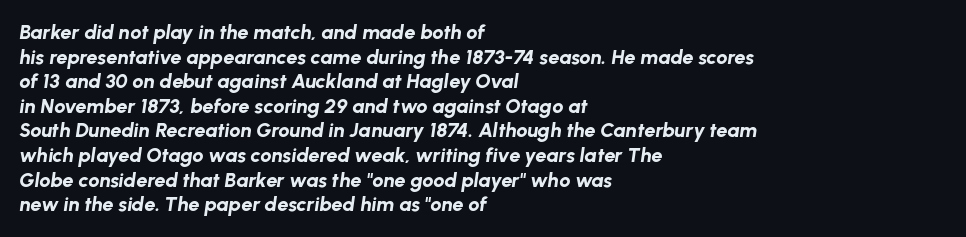
{"italic": "yes", "lean": "right", "slant_degrees": 8, "bold": "yes", "underline": "no", "align": "left", "line_spacing_ratio": 1.23, "letter_spacing": "normal", "letter_spacing_em": 0.0, "glyph_px": 20}
